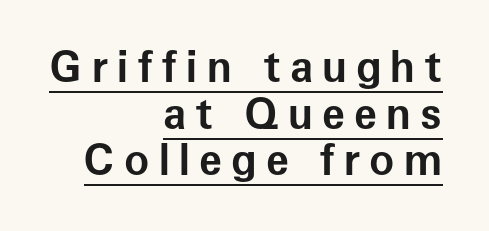
{"serif": "no", "italic": "no", "bold": "yes", "weight": "bold", "width": "normal", "stroke_contrast": "low", "x_height": "medium", "monospaced": "no", "underline": "yes", "align": "right", "line_spacing": "tight", "line_spacing_ratio": 1.11, "letter_spacing": "wide", "letter_spacing_em": 0.22, "glyph_px": 42}
